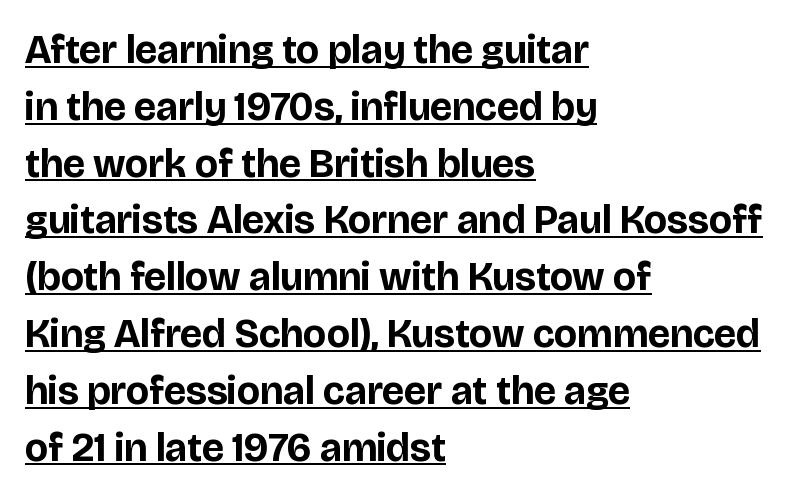
The image shows 40 px bold sans-serif type, upright; set left-aligned, normal line spacing (1.42x), normal letter spacing, underlined; low stroke contrast and a large x-height.
